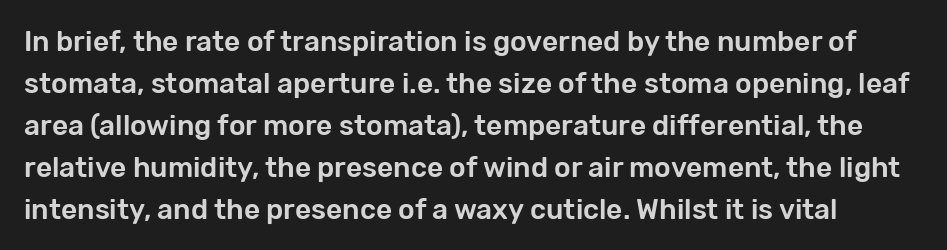
The image shows 28 px sans-serif type, upright; set normal line spacing (1.5x), normal letter spacing, not underlined; low stroke contrast and a medium x-height.
